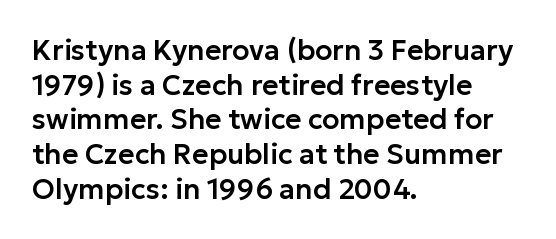
Words float on clear page, feet unadorned. A roman cut, with each character standing at attention. A typesetter would call this proportional, since set widths differ per character. The designer went with a sans here, leaving each stem footless. Horizontally, the lines are justified to the leading edge only.
